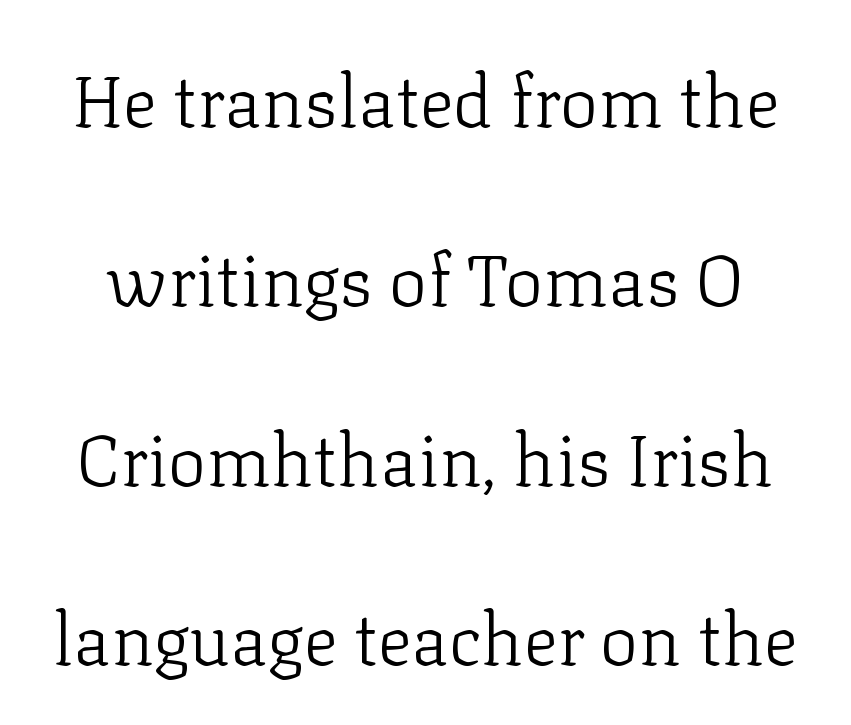
Inter-character spacing is left at the font's built-in metrics. Quick note: not italic, upright. Spacing verdict: proportional, widths tailored to each character. The gap between lines stays unmarked.
